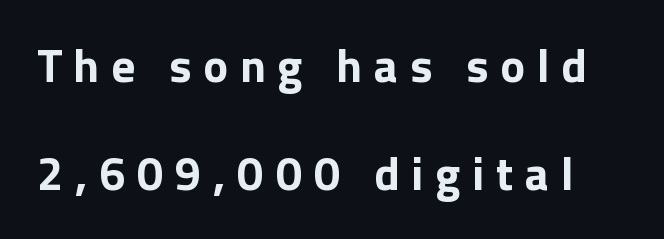
The image shows 47 px bold sans-serif type, upright; set loose line spacing (2.29x), unusually wide letter spacing (+0.25 em), not underlined; low stroke contrast and a medium x-height.
